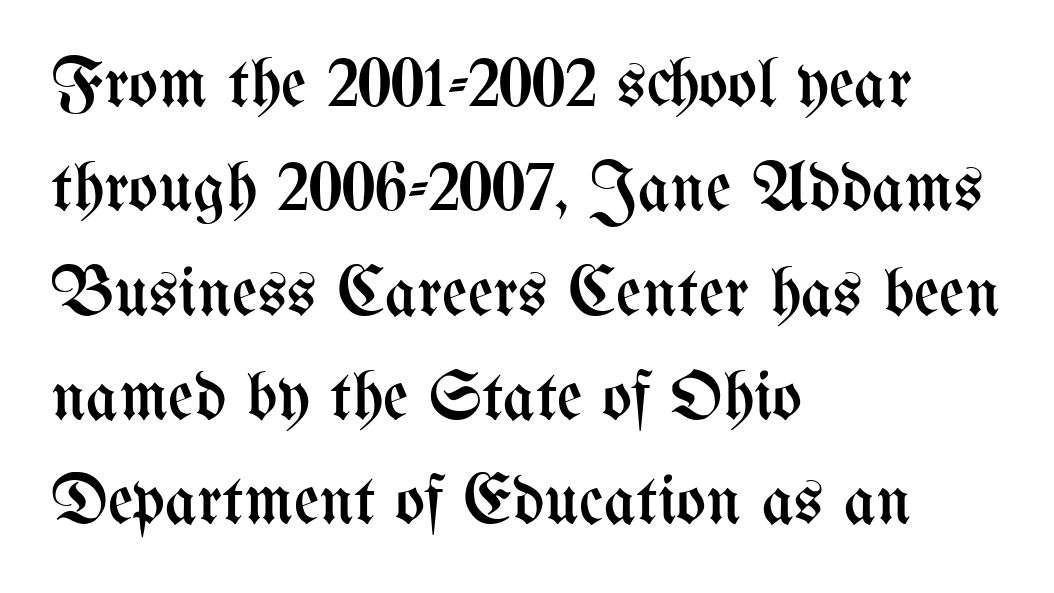
Stroke thickness stays within the range of a standard reading face or lighter. Rendered with straight, roman letterforms. Vertical spacing — default. Spacing verdict: proportional, widths tailored to each character. Anything drawn beneath the words? Only blank space.
